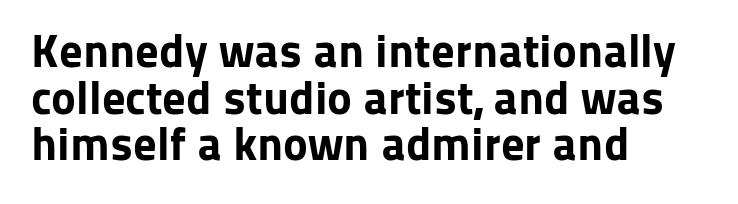
Compared with an ordinary text face, these strokes are far heavier — a full bold. Letterform terminals end flat and unadorned throughout the passage. The glyphs are unaccompanied by any horizontal stroke below them. Horizontal alignment here is leftward, the default for most running prose. Successive baselines arrive quickly, one right under another. The face used here is rendered with its standard letterfit.
